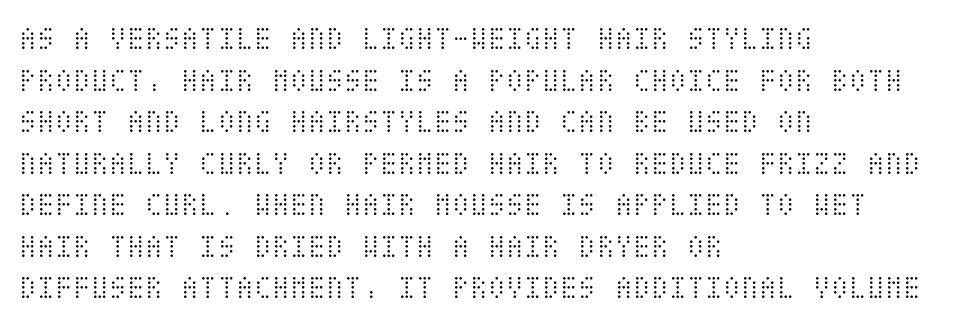
{"italic": "no", "bold": "no", "weight": "light", "width": "condensed", "stroke_contrast": "medium", "x_height": "large", "underline": "no", "align": "left", "line_spacing": "normal", "line_spacing_ratio": 1.26, "letter_spacing": "normal", "letter_spacing_em": 0.0, "glyph_px": 33}
